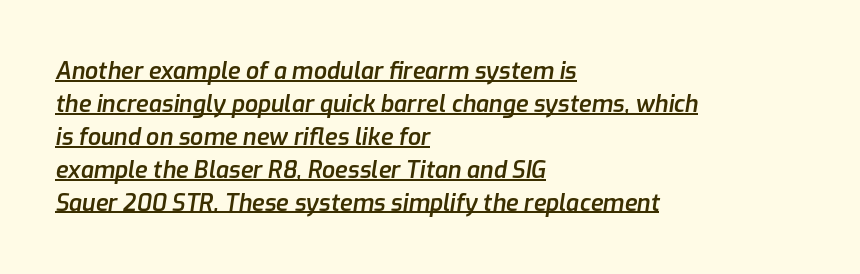
{"italic": "yes", "lean": "right", "slant_degrees": 9, "bold": "semi", "underline": "yes", "align": "left", "line_spacing": "normal", "line_spacing_ratio": 1.43, "letter_spacing": "normal", "letter_spacing_em": 0.0, "glyph_px": 23}
